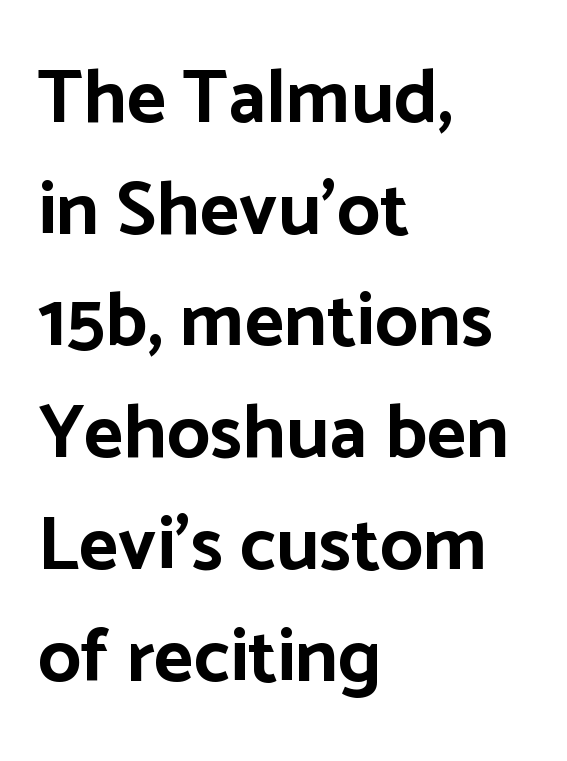
{"serif": "no", "italic": "no", "bold": "yes", "weight": "bold", "width": "normal", "stroke_contrast": "low", "x_height": "medium", "monospaced": "no", "underline": "no", "align": "left", "line_spacing": "normal", "line_spacing_ratio": 1.47, "letter_spacing": "normal", "letter_spacing_em": 0.0, "glyph_px": 76}
